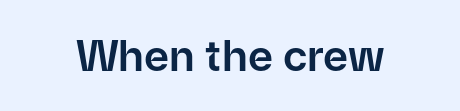
Plain, unruled lines of type. The font's upright variant was chosen for this text. I'd call this a sans setting — the letters go barefoot. Varying glyph widths throughout — classic text-font behaviour. How are the letters spaced? Ordinarily, with no added tracking.
